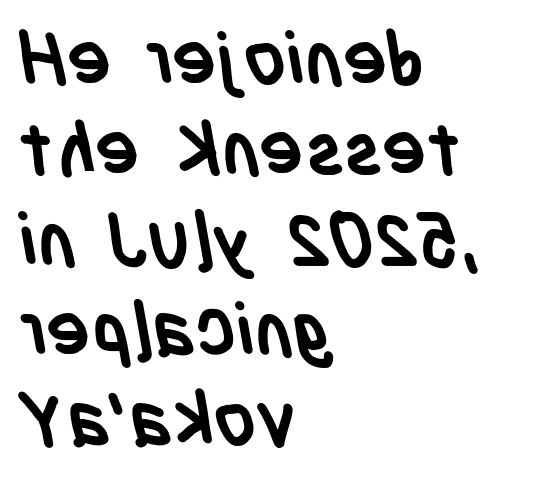
Every row of glyphs begins at an identical x-position on the left. Do the characters align in a grid? No, the font is proportional. This rendering leaves character spacing at its baseline value. No feet cap the strokes, marking this as sans-serif type. The space beneath each line is pristine and unruled. Does the weight exceed regular? Yes, all the way to bold.
